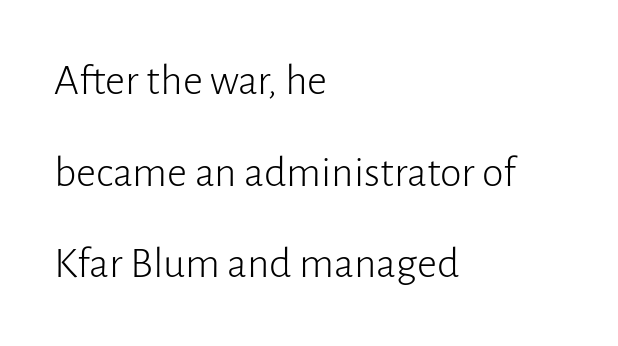
The image shows 44 px light sans-serif type, upright; set left-aligned, loose line spacing (2.08x), normal letter spacing, not underlined; low stroke contrast and a medium x-height.
